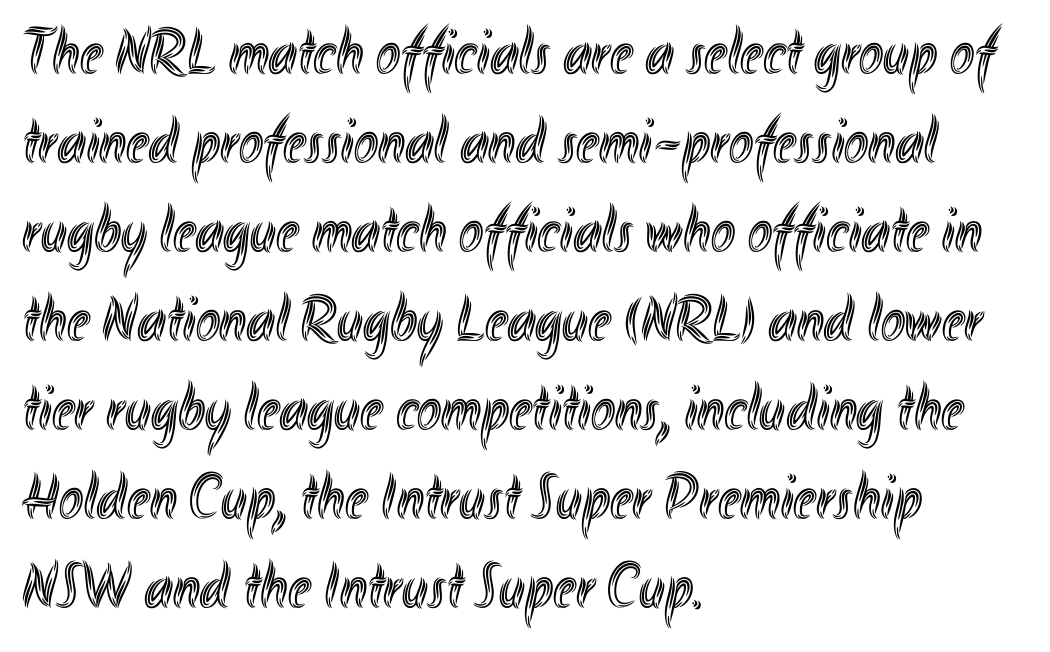
Short note: letters normally spaced. Is this a fixed-width face? No — the glyphs have proportional, varying widths. The words here are not underlined. Reading down the block, your eye returns to a fixed left position each line. Regarding leading, the lines here are spaced in the standard way.
